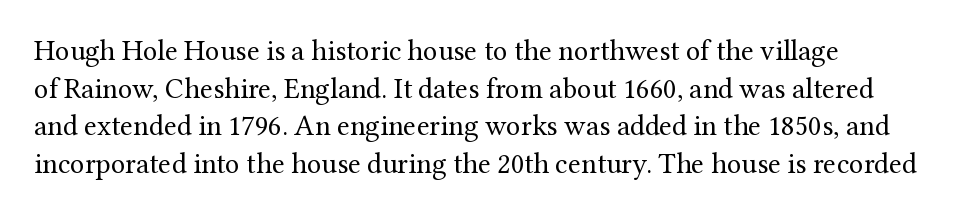
The image shows 29 px regular-weight serif type, upright; set normal line spacing (1.3x), normal letter spacing, not underlined; medium stroke contrast and a medium x-height.
